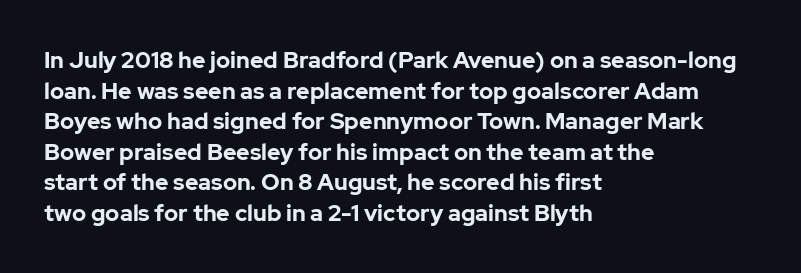
Nobody touched the tracking dial on this one. Heft: maximum for text — a bold. The rendering anchors every line to the left-hand side. The line-height multiplier appears to be the usual default.
